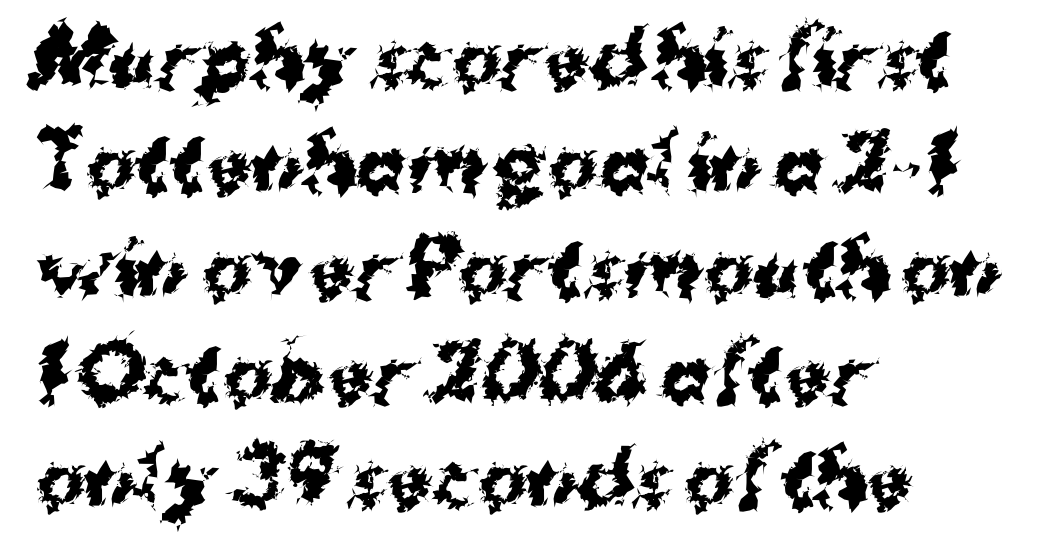
Observe the ordinary spacing: letters are neighbours, not strangers. Unlike a traditional serif, this face leaves its strokes unadorned. Proportional: the letters do not fall into vertical columns. Horizontally, the lines are justified to the leading edge only.
